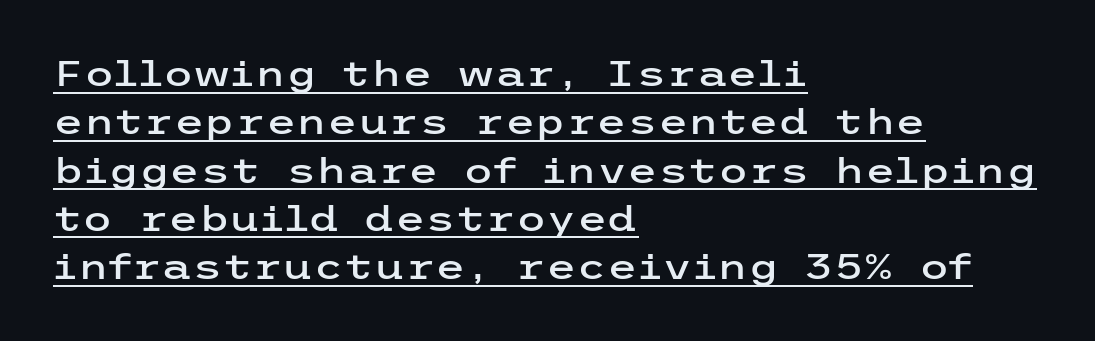
Q: Is the text italic (slanted)? A: No, it is upright.
Q: Is the typeface a serif or a sans-serif typeface? A: Sans-serif.
Q: Is the text underlined? A: Yes.
Q: How is the paragraph aligned? A: Left-aligned.
Q: Is the spacing between letters normal or unusually wide? A: Normal.
Q: Is the spacing between lines tight, normal or loose? A: Normal.
Q: Width (condensed, normal, or wide)? A: Wide.
Q: Stroke contrast? A: Low.
Q: x-height? A: Medium.
